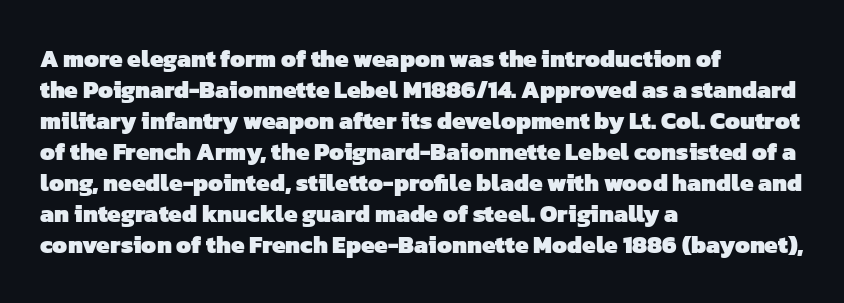
As a designer I'd log this as weight 700, bold. Short note: letters normally spaced. Leftover space on each line is placed entirely after the last word. The rendering uses a moderate line-height, typical for paragraphs. Unmarked baselines from the first word to the last.
